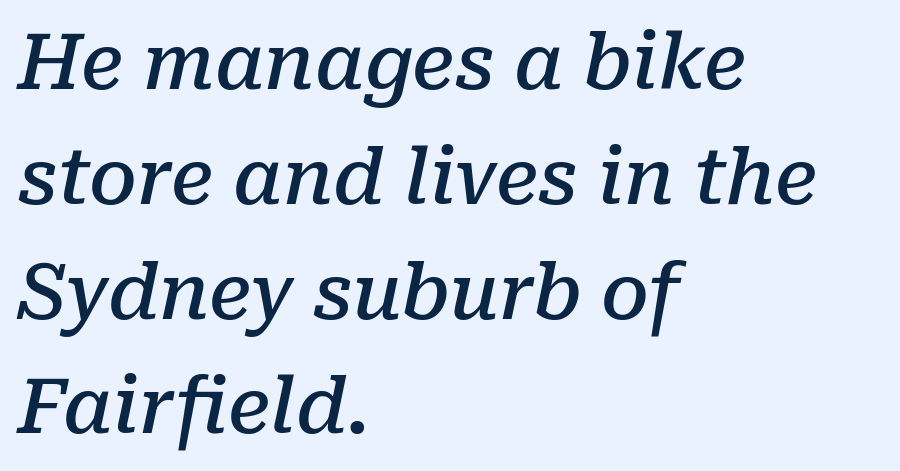
Q: Is the text bold? A: Semi-bold.
Q: Is the text italic (slanted)? A: Yes, it leans right by about 10 degrees.
Q: Is the typeface a serif or a sans-serif typeface? A: Serif.
Q: Is the text underlined? A: No.
Q: How is the paragraph aligned? A: Left-aligned.
Q: Is the spacing between letters normal or unusually wide? A: Normal.
Q: Is the spacing between lines tight, normal or loose? A: Normal.
Q: Width (condensed, normal, or wide)? A: Normal.
Q: Stroke contrast? A: Low.
Q: x-height? A: Medium.
Q: Monospaced? A: No.
